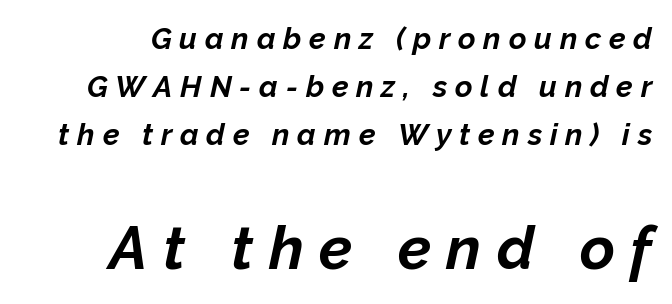
Q: Is the text bold? A: Yes.
Q: Is the text italic (slanted)? A: Yes, it leans right by about 12 degrees.
Q: Is the text underlined? A: No.
Q: Is the spacing between letters normal or unusually wide? A: Unusually wide.
Q: Is the spacing between lines tight, normal or loose? A: Normal.
Q: Which block of text is set in a larger size, the first (top) or the second (bottom)? A: The second (bottom) one.
Q: Width (condensed, normal, or wide)? A: Normal.
Q: Stroke contrast? A: Low.
Q: x-height? A: Medium.
Q: Monospaced? A: No.
